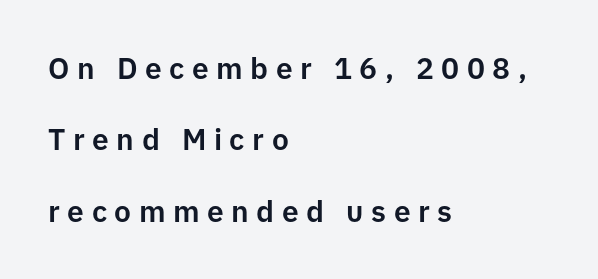
The image shows 30 px sans-serif type, upright; set left-aligned, loose line spacing (2.38x), unusually wide letter spacing (+0.25 em), not underlined; low stroke contrast and a medium x-height.
